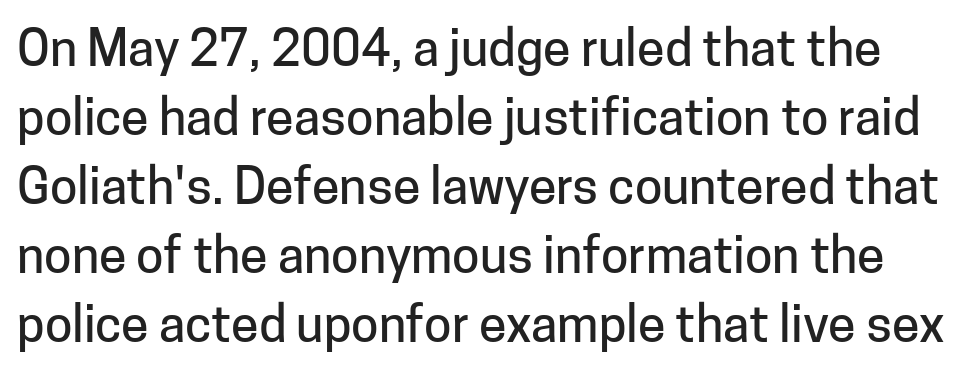
Examine the stroke ends and you'll find no serifs. Interline gaps are of average width in this sample. The line texture is even and compact thanks to regular tracking. This is roman type, the default non-slanted kind.
